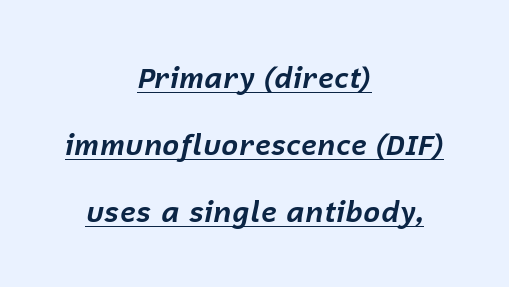
Q: Is the text bold? A: Yes.
Q: Is the text italic (slanted)? A: Yes, it leans right by about 12 degrees.
Q: Is the text underlined? A: Yes.
Q: How is the paragraph aligned? A: Centered.
Q: Is the spacing between letters normal or unusually wide? A: Normal.
Q: Is the spacing between lines tight, normal or loose? A: Loose.
Q: Width (condensed, normal, or wide)? A: Normal.
Q: Stroke contrast? A: Low.
Q: x-height? A: Medium.
Q: Monospaced? A: No.
